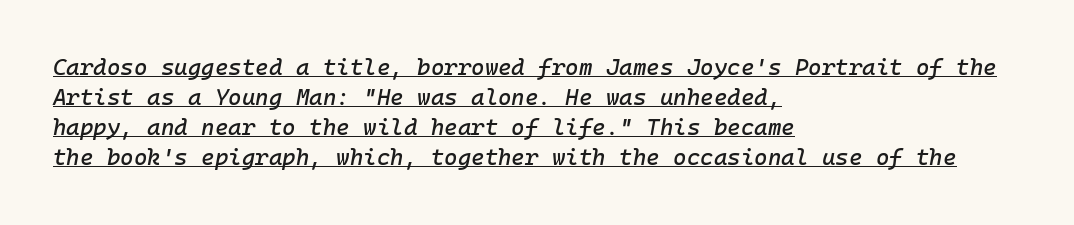
The image shows 23 px text type, italic (leaning right); set left-aligned, normal line spacing (1.31x), normal letter spacing, underlined.
